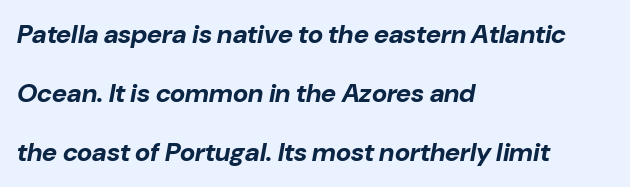
The image shows 26 px bold type, italic (leaning right); set left-aligned, loose line spacing (2.26x), normal letter spacing, not underlined.
